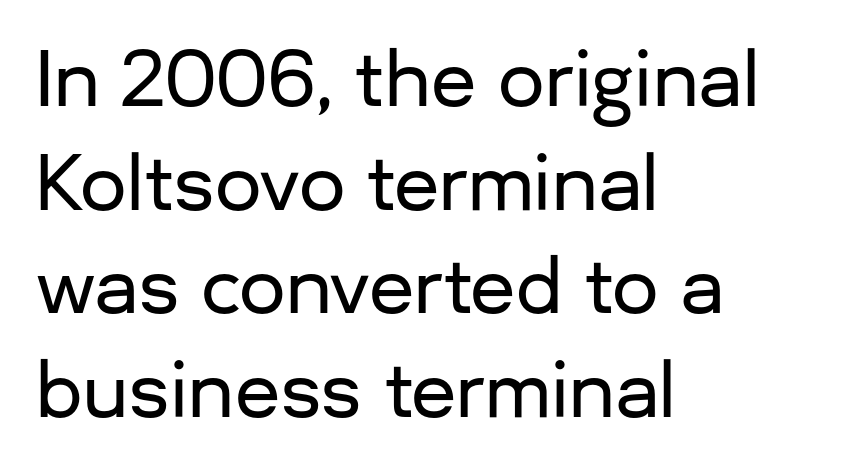
One-word summary of the alignment: left. The letters sit at their default tracking, neither squeezed nor spread. Think of a printed novel: that variable character pitch is what you see here. Words float on clear page, feet unadorned.
